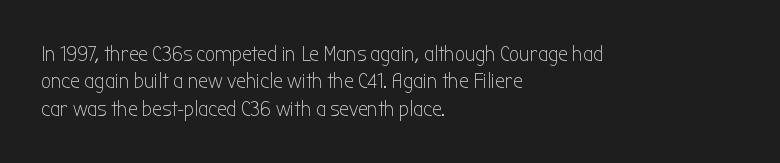
Q: Is the text bold? A: No.
Q: Is the text italic (slanted)? A: No, it is upright.
Q: Is the text underlined? A: No.
Q: How is the paragraph aligned? A: Left-aligned.
Q: Is the spacing between letters normal or unusually wide? A: Normal.
Q: Is the spacing between lines tight, normal or loose? A: Normal.
